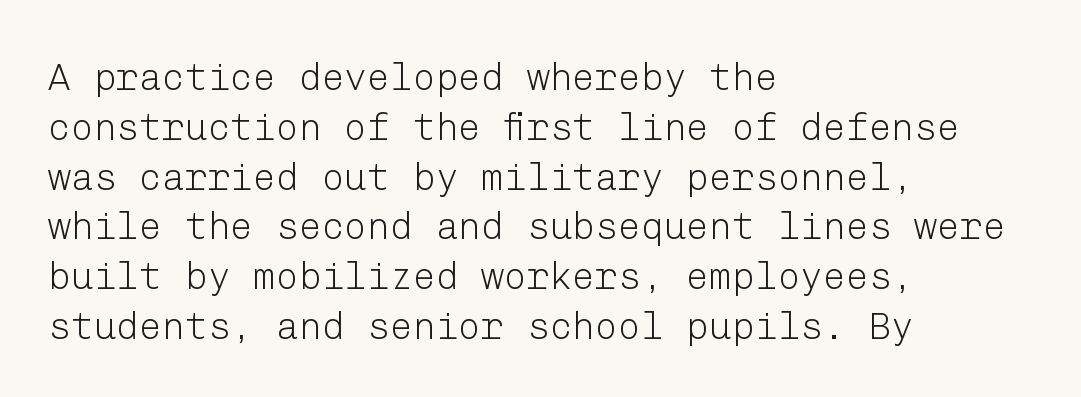
The letterforms sit shoulder to shoulder at normal distance. Compared with a typical body face, this is equally light or lighter still. Letters rest on an invisible, unmarked baseline. Tall strokes in this sample are plumb rather than angled. The face used here is a sans, in the tradition of grotesques and geometrics. Leftover space on each line is placed entirely after the last word.
